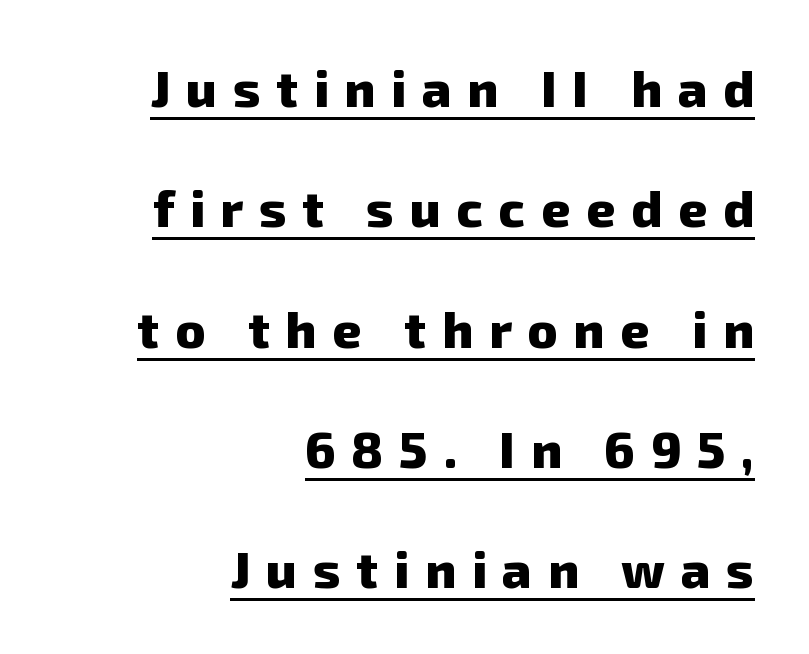
{"serif": "no", "bold": "yes", "weight": "heavy", "width": "normal", "stroke_contrast": "low", "x_height": "medium", "monospaced": "no", "underline": "yes", "align": "right", "line_spacing": "loose", "line_spacing_ratio": 2.36, "letter_spacing": "wide", "letter_spacing_em": 0.31, "glyph_px": 51}
